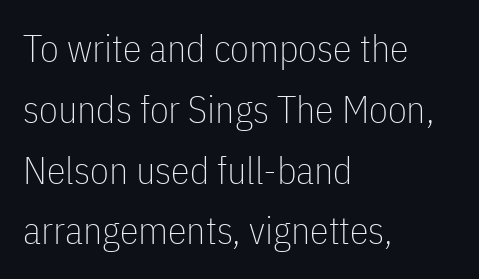
Q: Is the text bold? A: No.
Q: Is the text italic (slanted)? A: No, it is upright.
Q: Is the typeface a serif or a sans-serif typeface? A: Sans-serif.
Q: Is the text underlined? A: No.
Q: How is the paragraph aligned? A: Left-aligned.
Q: Is the spacing between letters normal or unusually wide? A: Normal.
Q: Is the spacing between lines tight, normal or loose? A: Normal.
Q: Width (condensed, normal, or wide)? A: Condensed.
Q: Stroke contrast? A: Low.
Q: x-height? A: Medium.
Q: Monospaced? A: No.
